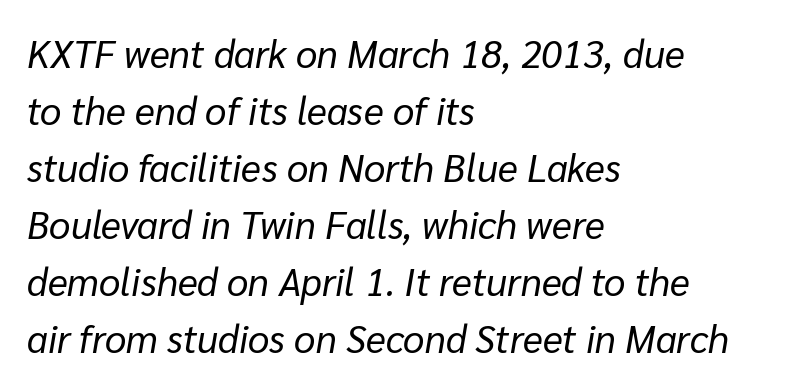
Is there much room between lines? A standard amount, neither cramped nor airy. The font's italic variant was chosen for this text. No letter is thick-stroked: the sample isn't bold. Caption: multi-line text, flush left, ragged right. Decoration check: the copy has no underline. Spacing verdict: proportional, widths tailored to each character.
